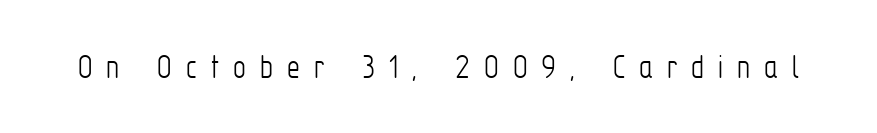
Q: Is the text bold? A: No.
Q: Is the text italic (slanted)? A: No, it is upright.
Q: Is the typeface a serif or a sans-serif typeface? A: Sans-serif.
Q: Is the text underlined? A: No.
Q: Is the spacing between letters normal or unusually wide? A: Unusually wide.
Q: Width (condensed, normal, or wide)? A: Condensed.
Q: Stroke contrast? A: Low.
Q: x-height? A: Medium.
Q: Monospaced? A: No.
